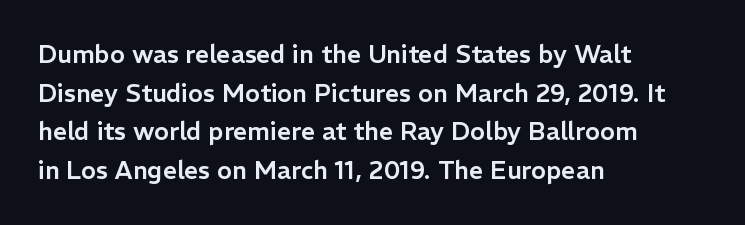
{"italic": "no", "underline": "no", "align": "left", "line_spacing": "normal", "line_spacing_ratio": 1.55, "letter_spacing": "normal", "letter_spacing_em": 0.0, "glyph_px": 25}
